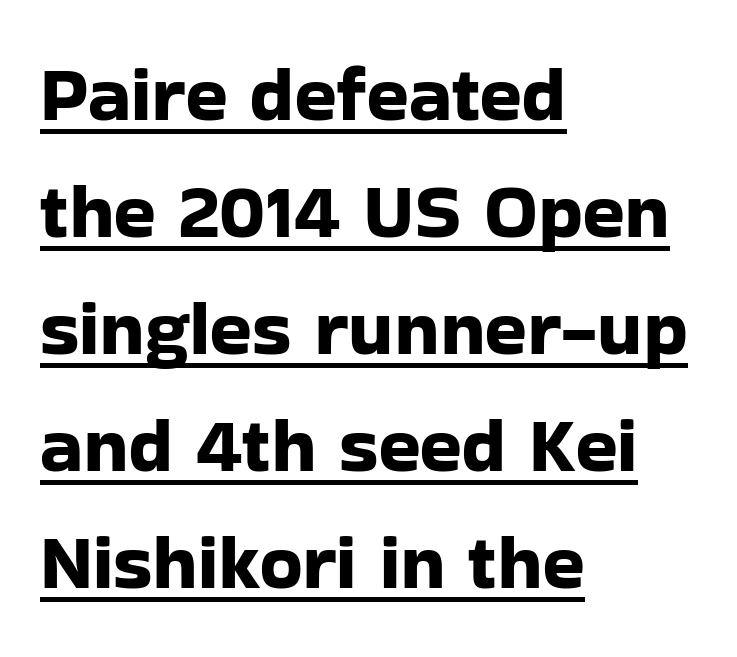
{"serif": "no", "italic": "no", "width": "normal", "stroke_contrast": "low", "x_height": "medium", "monospaced": "no", "underline": "yes", "align": "left", "line_spacing": "normal", "line_spacing_ratio": 1.52, "letter_spacing": "normal", "letter_spacing_em": 0.0, "glyph_px": 77}
